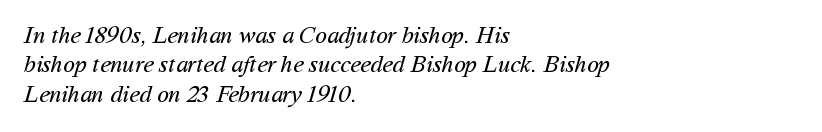
No extra tracking has been applied to these lines. The typesetting does not lean heavy: it is not bold. In CSS terms this would be text-align: left. Decoration check: the copy has no underline.
